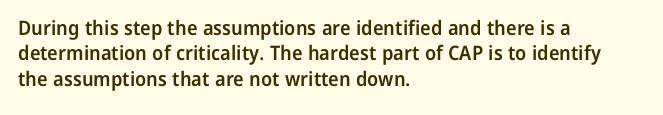
The image shows 20 px text type, upright; set left-aligned, normal line spacing (1.27x), normal letter spacing, not underlined.
